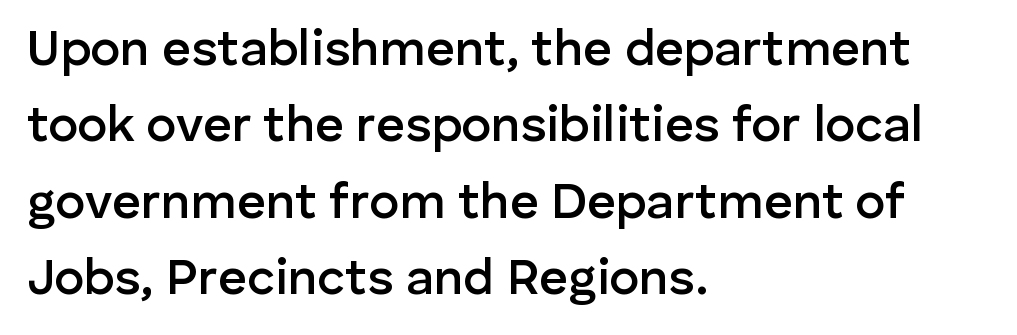
Looks like regular typesetting: each glyph gets only the width it needs. Lines of text with bare space underneath. Between one letter and the next there's only the usual sliver of space. No italicization has been applied; the sample stays upright. The rows are spaced the way most documents space them.
